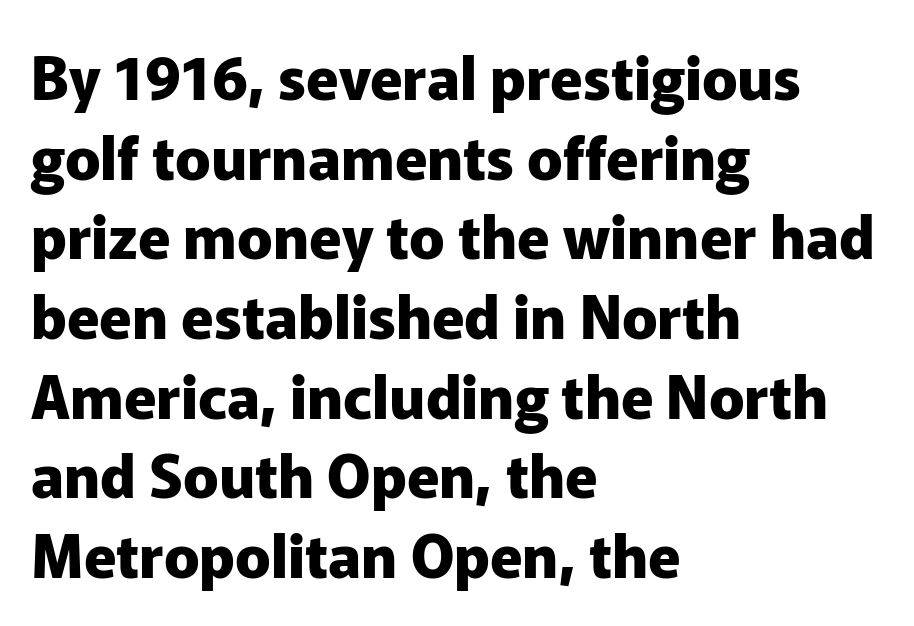
{"serif": "no", "italic": "no", "bold": "yes", "weight": "heavy", "width": "normal", "stroke_contrast": "low", "x_height": "medium", "monospaced": "no", "underline": "no", "align": "left", "line_spacing": "normal", "line_spacing_ratio": 1.35, "letter_spacing": "normal", "letter_spacing_em": 0.0, "glyph_px": 59}
